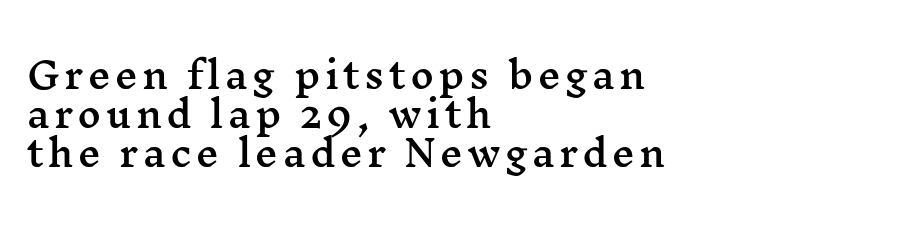
{"serif": "yes", "italic": "no", "width": "wide", "stroke_contrast": "medium", "x_height": "medium", "monospaced": "no", "underline": "no", "align": "left", "line_spacing": "tight", "line_spacing_ratio": 1.09, "glyph_px": 36}
